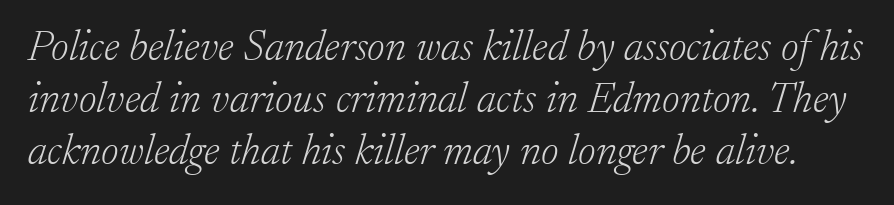
The image shows 43 px light serif type, italic (leaning right); set line spacing 1.21x, normal letter spacing, not underlined; low stroke contrast and a small x-height.
